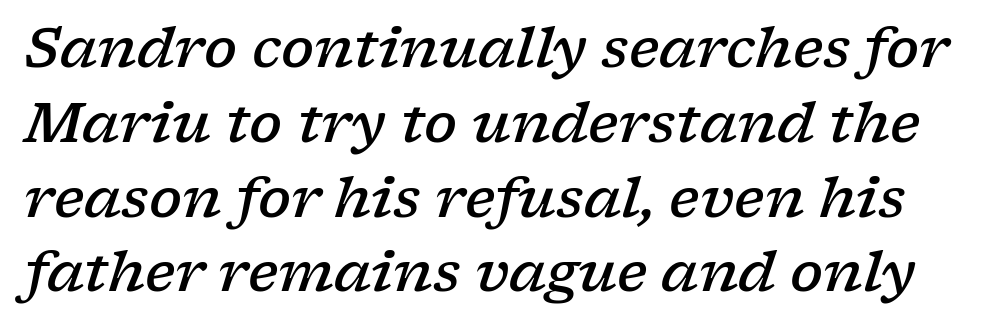
The image shows 55 px semibold, wide serif type, italic (leaning right); set normal line spacing (1.36x), normal letter spacing, not underlined; low stroke contrast and a medium x-height.
